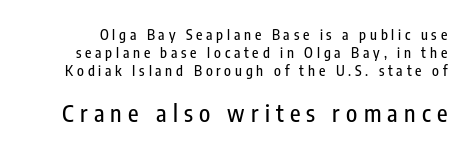
Q: Is the text italic (slanted)? A: No, it is upright.
Q: Is the text underlined? A: No.
Q: Is the spacing between letters normal or unusually wide? A: Unusually wide.
Q: Is the spacing between lines tight, normal or loose? A: Normal.
Q: Which block of text is set in a larger size, the first (top) or the second (bottom)? A: The second (bottom) one.
